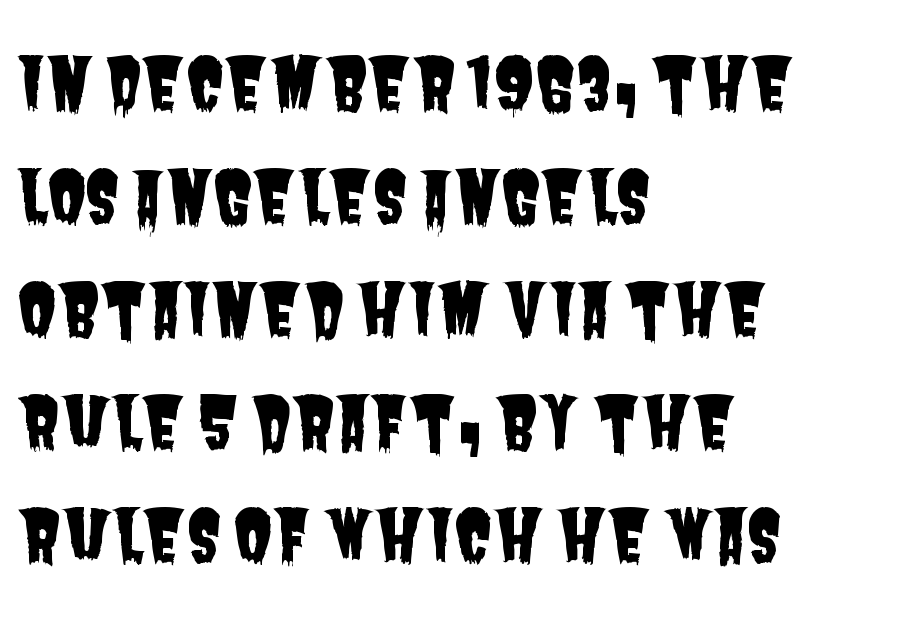
Q: Is the typeface a serif or a sans-serif typeface? A: Sans-serif.
Q: Is the text underlined? A: No.
Q: How is the paragraph aligned? A: Left-aligned.
Q: Is the spacing between letters normal or unusually wide? A: Normal.
Q: Is the spacing between lines tight, normal or loose? A: Normal.
Q: Width (condensed, normal, or wide)? A: Condensed.
Q: Stroke contrast? A: Low.
Q: x-height? A: Large.
Q: Monospaced? A: No.
